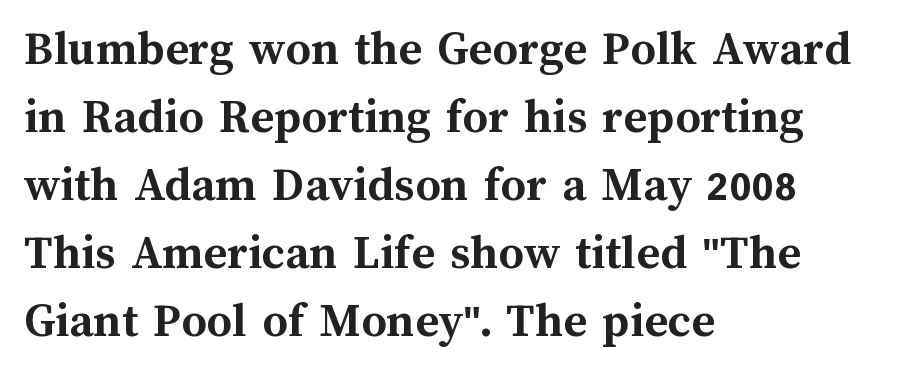
The image shows 50 px semibold type, upright; set left-aligned, normal line spacing (1.36x), normal letter spacing, not underlined; medium stroke contrast and a medium x-height.
